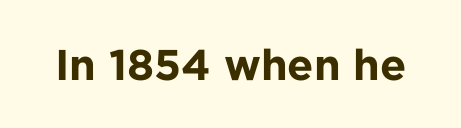
The image shows 43 px bold sans-serif type, upright; set normal letter spacing, not underlined; low stroke contrast and a medium x-height.
